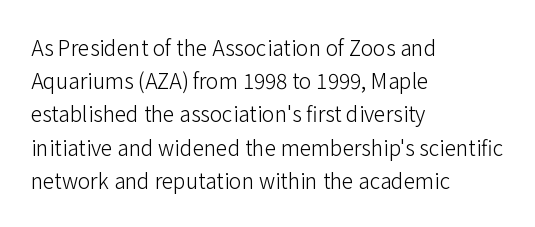
The face looks like a standard text weight, possibly lighter. Short and long lines alike share a common starting point at left. Vertically, the passage feels balanced, rows spaced as you'd expect. A bare baseline throughout the passage. Here the glyphs are tracked normally, forming tight word shapes.
